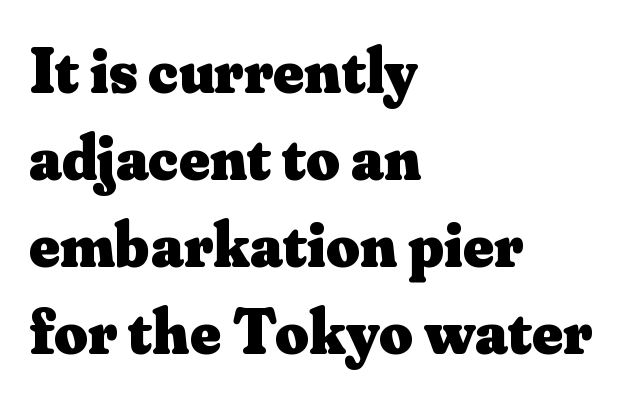
Type without underlining. Every stem runs plumb, perpendicular to the baseline. The leading is moderate, giving the passage an even texture. The characters display serif detailing at their extremities. Nobody touched the tracking dial on this one.
